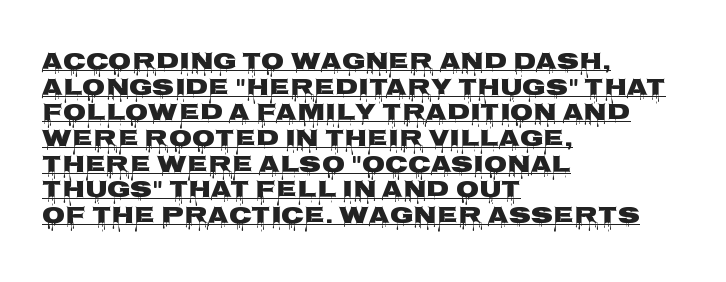
Q: Is the text italic (slanted)? A: No, it is upright.
Q: Is the text underlined? A: Yes.
Q: How is the paragraph aligned? A: Left-aligned.
Q: Is the spacing between letters normal or unusually wide? A: Normal.
Q: Is the spacing between lines tight, normal or loose? A: Tight.
